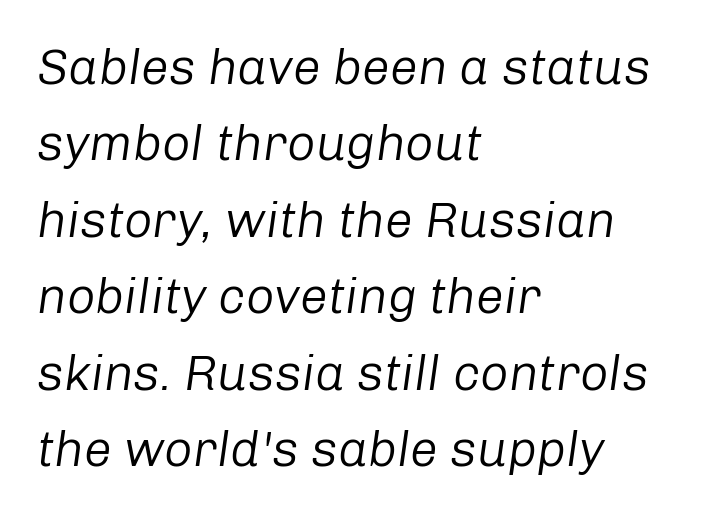
Horizontal alignment here is leftward, the default for most running prose. The foot of each line stays bare and open. Do the characters align in a grid? No, the font is proportional. Weight: in the light-to-regular range.
